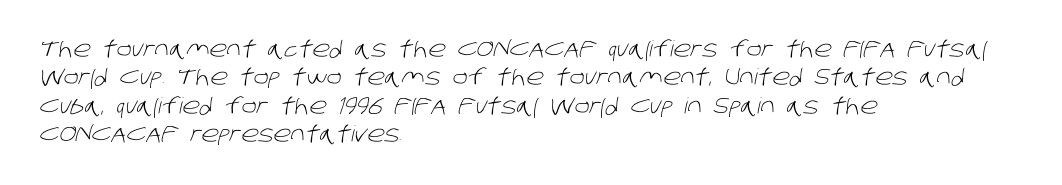
Students, note that the glyphs here touch the page at normal intervals. Leading: standard. The foot of each line stays bare and open. The typesetter chose a ragged-right arrangement here.
